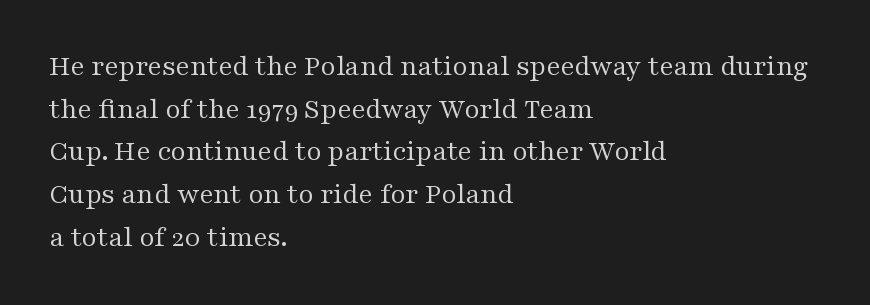
The image shows 29 px regular-weight, wide serif type, upright; set left-aligned, normal line spacing (1.47x), normal letter spacing, not underlined; medium stroke contrast and a medium x-height.
